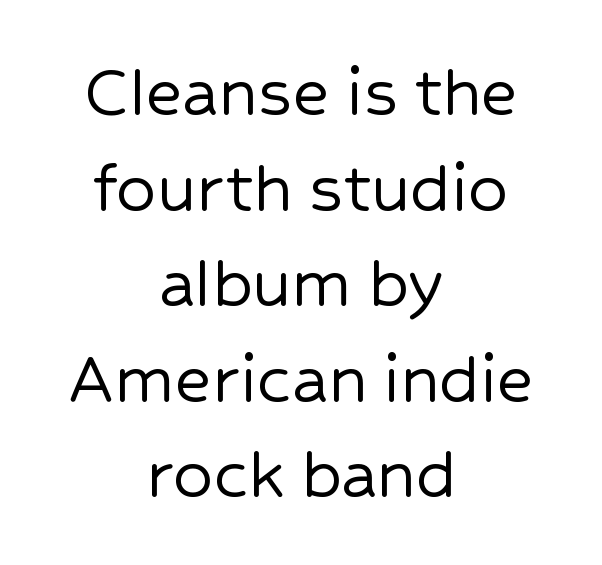
The image shows 79 px sans-serif type, upright; set centered, line spacing 1.21x, normal letter spacing, not underlined; low stroke contrast and a medium x-height.
